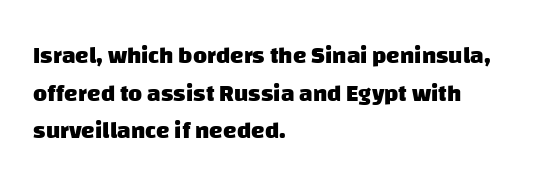
{"bold": "yes", "underline": "no", "align": "left", "line_spacing": "normal", "line_spacing_ratio": 1.57, "letter_spacing": "normal", "letter_spacing_em": 0.0, "glyph_px": 24}
